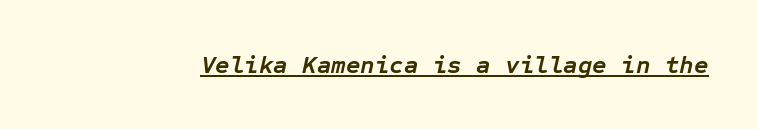
The image shows 25 px bold type, italic (leaning right); set normal letter spacing, underlined.
